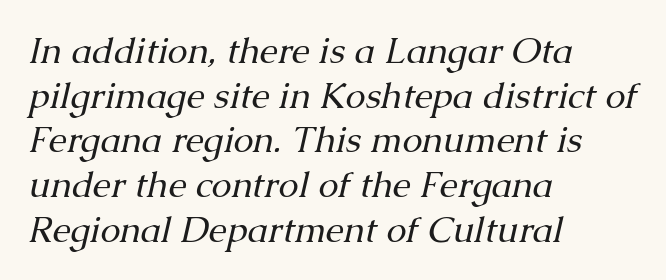
The image shows 36 px regular-weight serif type, italic (leaning right); set left-aligned, line spacing 1.24x, normal letter spacing, not underlined; medium stroke contrast and a medium x-height.
